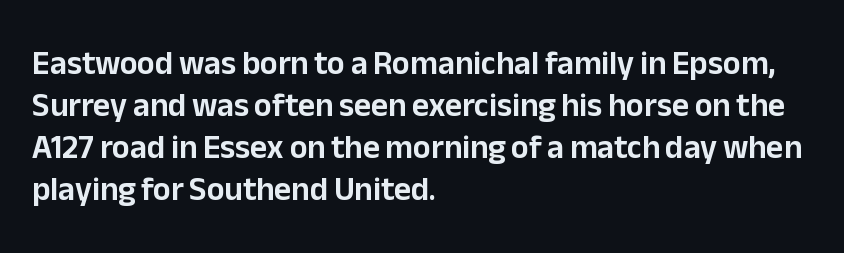
Q: Is the text italic (slanted)? A: No, it is upright.
Q: Is the typeface a serif or a sans-serif typeface? A: Sans-serif.
Q: Is the text underlined? A: No.
Q: How is the paragraph aligned? A: Left-aligned.
Q: Is the spacing between letters normal or unusually wide? A: Normal.
Q: Is the spacing between lines tight, normal or loose? A: Normal.
Q: Width (condensed, normal, or wide)? A: Normal.
Q: Stroke contrast? A: Low.
Q: x-height? A: Medium.
Q: Monospaced? A: No.
